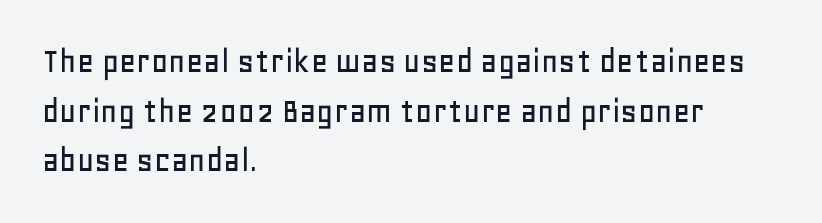
The image shows 37 px sans-serif type, upright; set left-aligned, normal line spacing (1.34x), normal letter spacing, not underlined; low stroke contrast and a large x-height.
